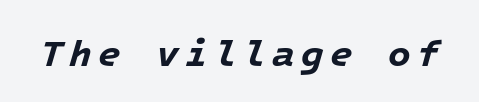
The image shows 37 px bold type, italic (leaning right), monospaced; set not underlined; low stroke contrast and a medium x-height.
